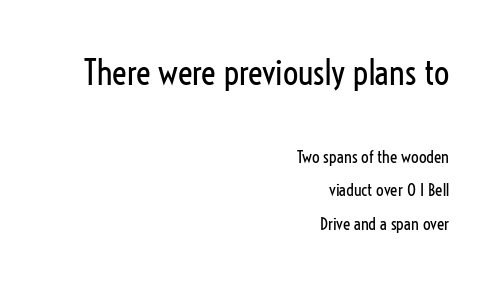
Q: Is the text bold? A: No.
Q: Is the text italic (slanted)? A: No, it is upright.
Q: Is the typeface a serif or a sans-serif typeface? A: Sans-serif.
Q: Is the text underlined? A: No.
Q: How is the paragraph aligned? A: Right-aligned.
Q: Is the spacing between letters normal or unusually wide? A: Normal.
Q: Is the spacing between lines tight, normal or loose? A: Loose.
Q: Which block of text is set in a larger size, the first (top) or the second (bottom)? A: The first (top) one.
Q: Width (condensed, normal, or wide)? A: Condensed.
Q: Stroke contrast? A: Low.
Q: x-height? A: Medium.
Q: Monospaced? A: No.
